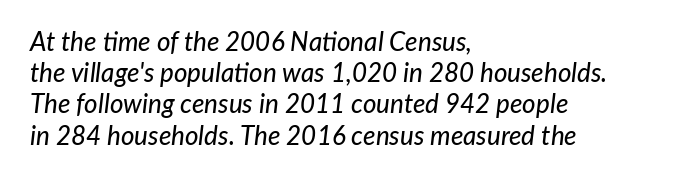
The image shows 26 px text type, italic (leaning right); set left-aligned, line spacing 1.2x, normal letter spacing, not underlined.
